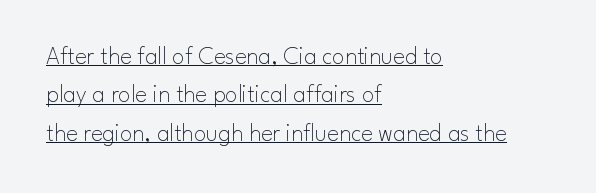
Casual observation: everything's shoved over to the left. Rows of type keep a routine distance in the vertical direction. Is this a heavy cut? Hardly; it is regular or lighter. These characters rest on top of a visible drawn line.
